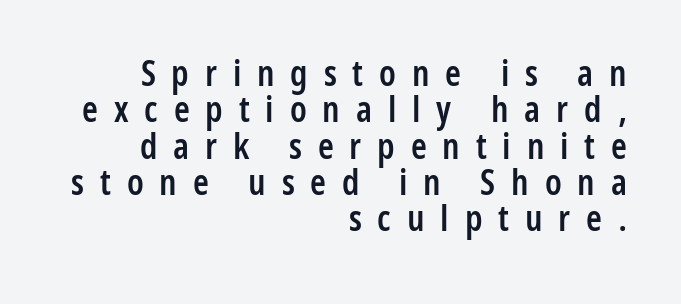
Substantial extra tracking has been applied to these lines. All the whitespace from short lines collects on the left. The glyphs in this specimen are sans serif. The lettering holds an erect, upright posture throughout. Is this a fixed-width face? No — the glyphs have proportional, varying widths. The font is running at a semibold setting, under full bold.
